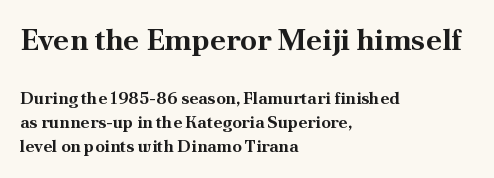
The type family on display is of the serif kind. Size contrast runs from large at the top to small at the bottom. Does the weight exceed regular? Yes, all the way to bold. The strip under each line holds only bare page. Leading: standard.
